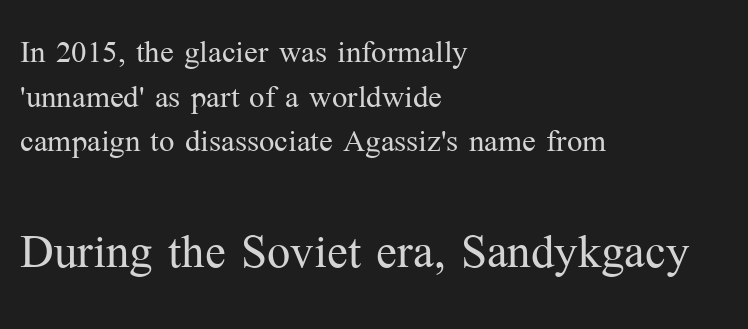
Q: Is the text bold? A: No.
Q: Is the text italic (slanted)? A: No, it is upright.
Q: Is the typeface a serif or a sans-serif typeface? A: Serif.
Q: Is the text underlined? A: No.
Q: How is the paragraph aligned? A: Left-aligned.
Q: Is the spacing between letters normal or unusually wide? A: Normal.
Q: Is the spacing between lines tight, normal or loose? A: Tight.
Q: Which block of text is set in a larger size, the first (top) or the second (bottom)? A: The second (bottom) one.
Q: Width (condensed, normal, or wide)? A: Normal.
Q: Stroke contrast? A: Medium.
Q: x-height? A: Medium.
Q: Monospaced? A: No.
